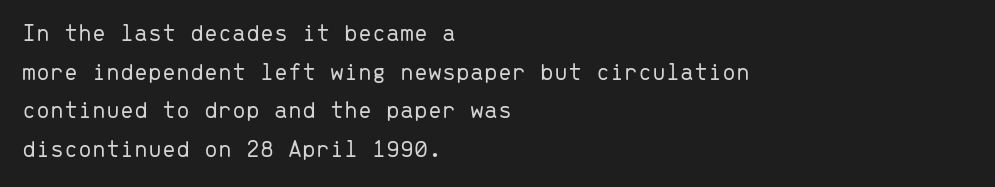
The image shows 25 px text type, upright; set left-aligned, normal line spacing (1.55x), normal letter spacing, not underlined.
